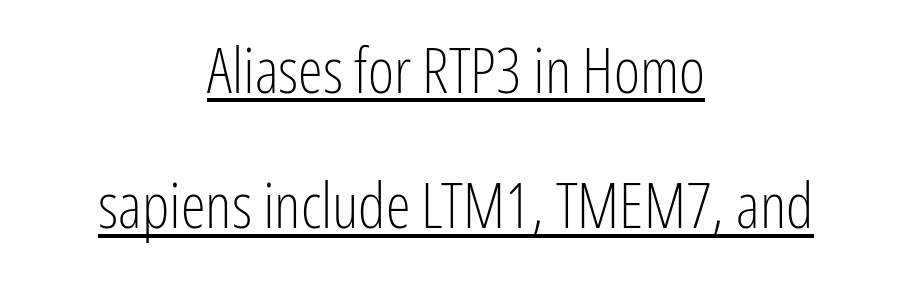
Q: Is the text bold? A: No.
Q: Is the text italic (slanted)? A: No, it is upright.
Q: Is the typeface a serif or a sans-serif typeface? A: Sans-serif.
Q: Is the text underlined? A: Yes.
Q: How is the paragraph aligned? A: Centered.
Q: Is the spacing between letters normal or unusually wide? A: Normal.
Q: Is the spacing between lines tight, normal or loose? A: Loose.
Q: Width (condensed, normal, or wide)? A: Condensed.
Q: Stroke contrast? A: Low.
Q: x-height? A: Medium.
Q: Monospaced? A: No.
